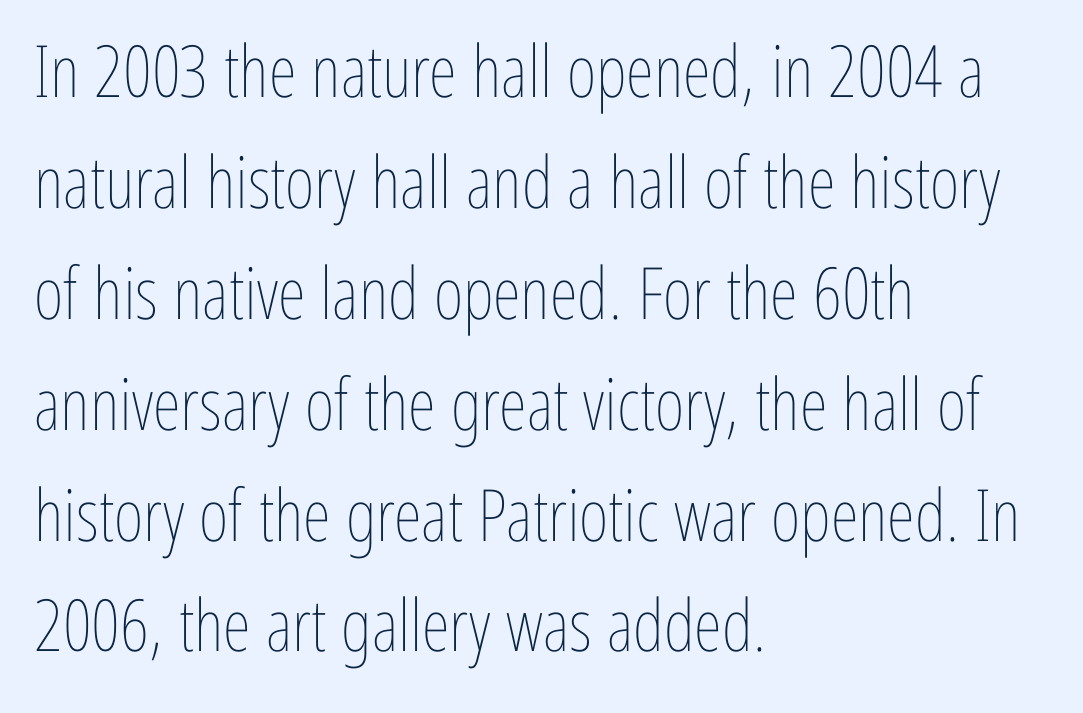
{"italic": "no", "bold": "no", "weight": "thin", "width": "condensed", "stroke_contrast": "low", "x_height": "medium", "monospaced": "no", "underline": "no", "align": "left", "line_spacing": "normal", "line_spacing_ratio": 1.54, "letter_spacing": "normal", "letter_spacing_em": 0.0, "glyph_px": 72}
